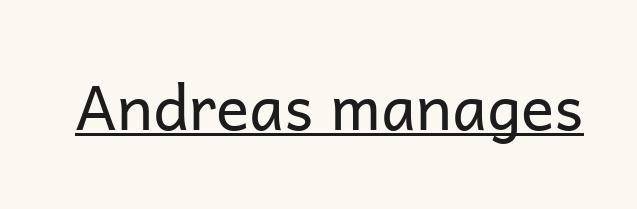
{"serif": "no", "italic": "no", "bold": "no", "weight": "regular", "width": "normal", "stroke_contrast": "low", "x_height": "medium", "monospaced": "no", "underline": "yes", "letter_spacing": "normal", "letter_spacing_em": 0.0, "glyph_px": 62}
